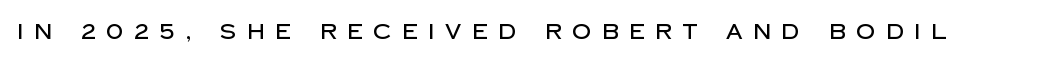
Q: Is the text italic (slanted)? A: No, it is upright.
Q: Is the text underlined? A: No.
Q: Is the spacing between letters normal or unusually wide? A: Unusually wide.
